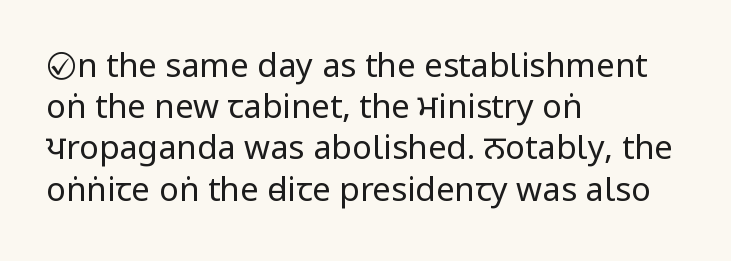
{"serif": "no", "italic": "no", "bold": "no", "weight": "regular", "width": "condensed", "stroke_contrast": "low", "x_height": "large", "monospaced": "no", "underline": "no", "align": "left", "line_spacing": "normal", "line_spacing_ratio": 1.25, "letter_spacing": "normal", "letter_spacing_em": 0.0, "glyph_px": 33}
